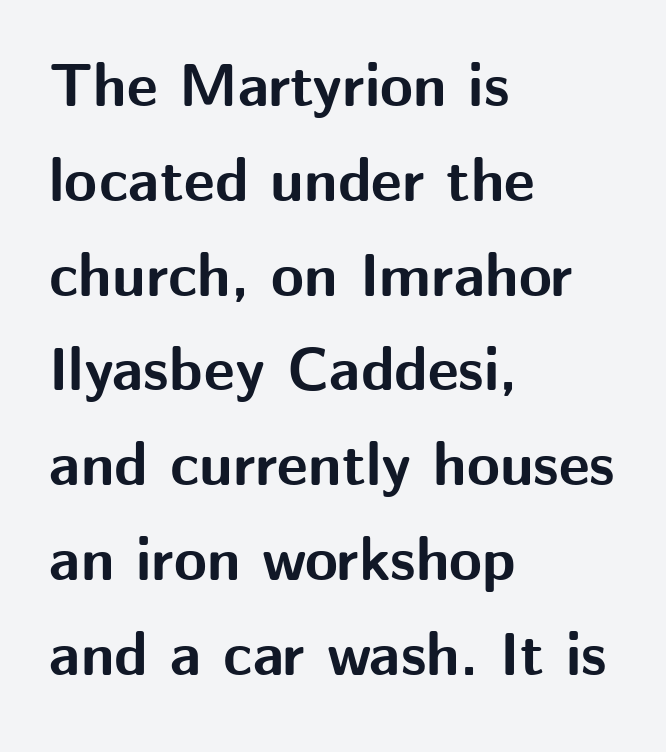
Q: Is the text bold? A: Yes.
Q: Is the text italic (slanted)? A: No, it is upright.
Q: Is the typeface a serif or a sans-serif typeface? A: Sans-serif.
Q: Is the text underlined? A: No.
Q: How is the paragraph aligned? A: Left-aligned.
Q: Is the spacing between letters normal or unusually wide? A: Normal.
Q: Is the spacing between lines tight, normal or loose? A: Normal.
Q: Width (condensed, normal, or wide)? A: Normal.
Q: Stroke contrast? A: Medium.
Q: x-height? A: Medium.
Q: Monospaced? A: No.
